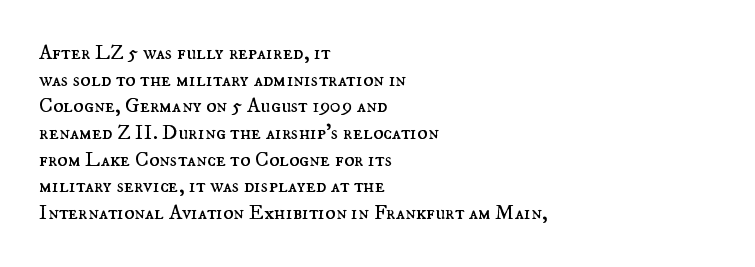
The image shows 21 px text type, upright; set left-aligned, normal line spacing (1.27x), normal letter spacing, not underlined.
